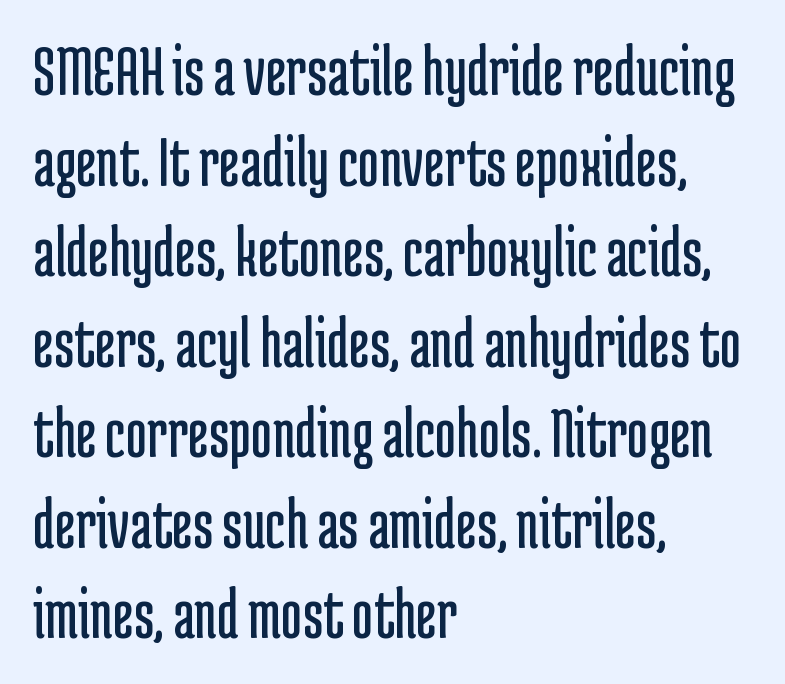
The rendering anchors every line to the left-hand side. In terms of posture, this sample is upright. Letterform terminals end flat and unadorned throughout the passage. Here the designer chose a conventional face with non-uniform glyph widths.
